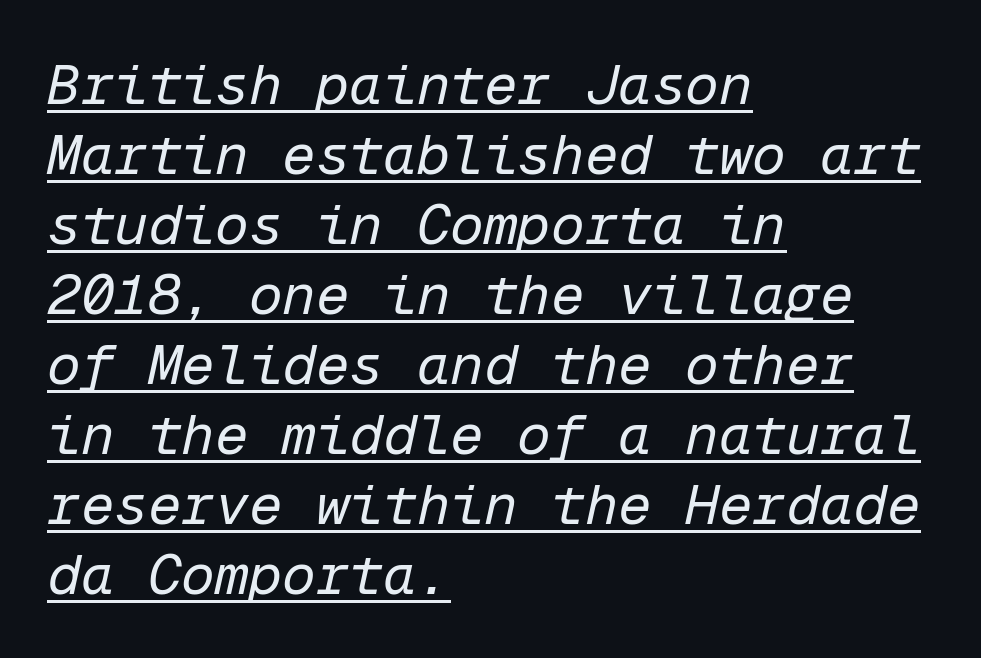
{"italic": "yes", "lean": "right", "slant_degrees": 12, "bold": "no", "weight": "regular", "width": "normal", "stroke_contrast": "low", "x_height": "medium", "monospaced": "yes", "underline": "yes", "align": "left", "line_spacing": "normal", "line_spacing_ratio": 1.25, "letter_spacing": "normal", "letter_spacing_em": 0.0, "glyph_px": 56}
